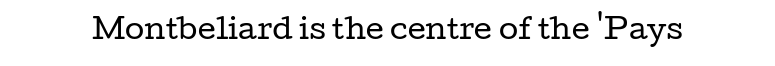
Underlining? Definitely not there. Words appear dense and cohesive because spacing is normal. Letters have the restrained weight of plain body copy at most. Looks like regular typesetting: each glyph gets only the width it needs. Every character sits straight up, as roman type does. Classification — serif.
